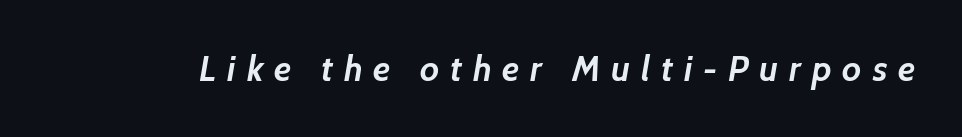
{"serif": "no", "bold": "yes", "weight": "semibold", "width": "normal", "stroke_contrast": "low", "x_height": "medium", "monospaced": "no", "underline": "no", "letter_spacing": "wide", "letter_spacing_em": 0.31, "glyph_px": 35}
